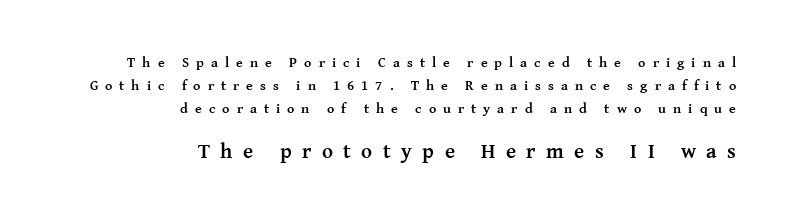
{"italic": "no", "bold": "yes", "underline": "no", "align": "right", "line_spacing": "normal", "line_spacing_ratio": 1.63, "letter_spacing": "wide", "letter_spacing_em": 0.5, "larger_block": "second", "size_ratio": 1.5, "glyph_px": 21}
